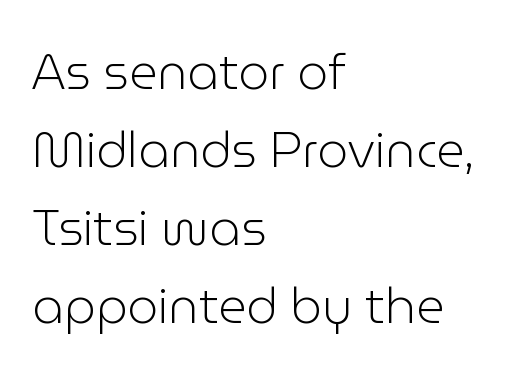
Q: Is the text bold? A: No.
Q: Is the text italic (slanted)? A: No, it is upright.
Q: Is the typeface a serif or a sans-serif typeface? A: Sans-serif.
Q: Is the text underlined? A: No.
Q: How is the paragraph aligned? A: Left-aligned.
Q: Is the spacing between letters normal or unusually wide? A: Normal.
Q: Is the spacing between lines tight, normal or loose? A: Normal.
Q: Width (condensed, normal, or wide)? A: Normal.
Q: Stroke contrast? A: Low.
Q: x-height? A: Medium.
Q: Monospaced? A: No.
